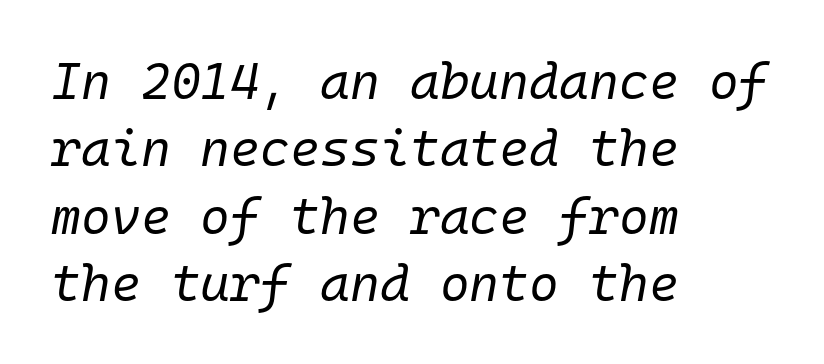
Q: Is the text bold? A: No.
Q: Is the text italic (slanted)? A: Yes, it leans right by about 10 degrees.
Q: Is the text underlined? A: No.
Q: How is the paragraph aligned? A: Left-aligned.
Q: Is the spacing between letters normal or unusually wide? A: Normal.
Q: Is the spacing between lines tight, normal or loose? A: Normal.
Q: Width (condensed, normal, or wide)? A: Normal.
Q: Stroke contrast? A: Low.
Q: x-height? A: Medium.
Q: Monospaced? A: Yes.
